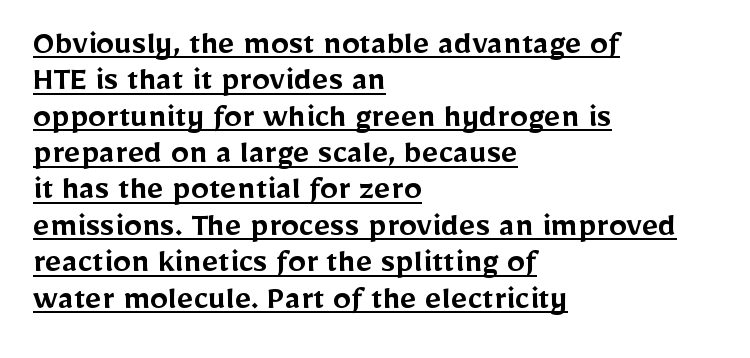
Q: Is the text bold? A: Semi-bold.
Q: Is the text italic (slanted)? A: No, it is upright.
Q: Is the typeface a serif or a sans-serif typeface? A: Sans-serif.
Q: Is the text underlined? A: Yes.
Q: How is the paragraph aligned? A: Left-aligned.
Q: Is the spacing between letters normal or unusually wide? A: Normal.
Q: Is the spacing between lines tight, normal or loose? A: Tight.
Q: Width (condensed, normal, or wide)? A: Normal.
Q: Stroke contrast? A: Low.
Q: x-height? A: Medium.
Q: Monospaced? A: No.
